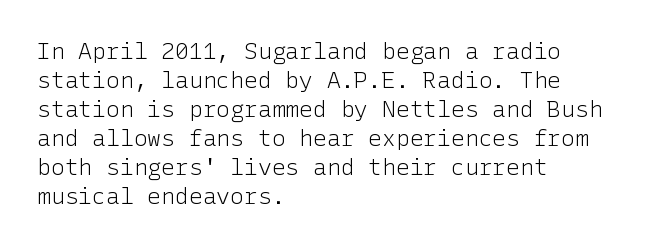
{"italic": "no", "bold": "no", "underline": "no", "align": "left", "line_spacing": "normal", "line_spacing_ratio": 1.26, "letter_spacing": "normal", "letter_spacing_em": 0.0, "glyph_px": 23}
